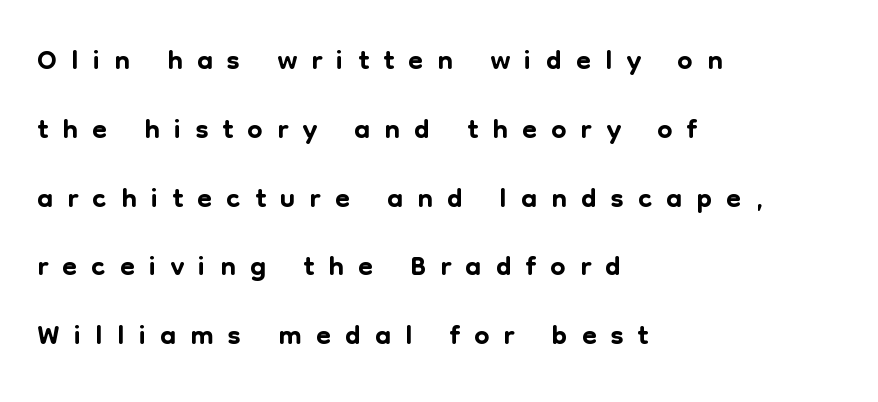
{"serif": "no", "italic": "no", "width": "normal", "stroke_contrast": "low", "x_height": "medium", "monospaced": "no", "underline": "no", "align": "left", "line_spacing": "normal", "line_spacing_ratio": 1.6, "letter_spacing": "wide", "letter_spacing_em": 0.33, "glyph_px": 43}
